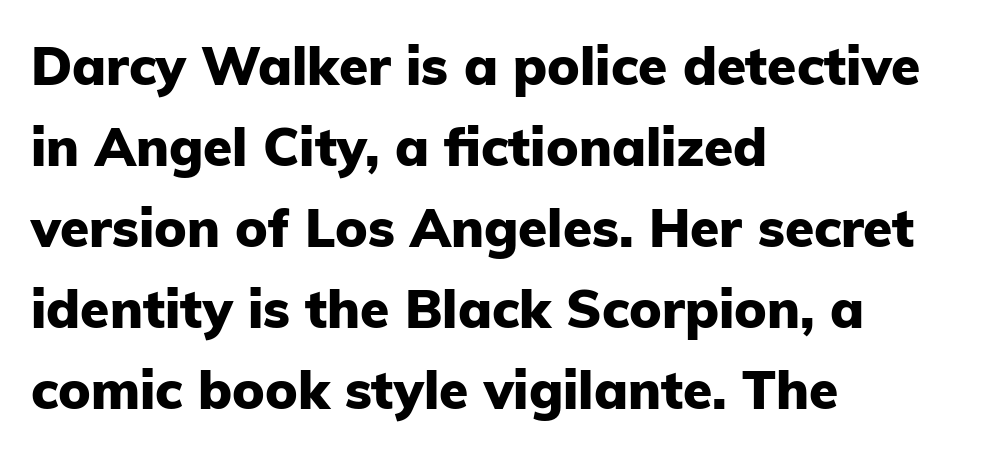
The image shows 53 px heavy sans-serif type, upright; set left-aligned, normal line spacing (1.53x), normal letter spacing, not underlined; low stroke contrast and a medium x-height.
